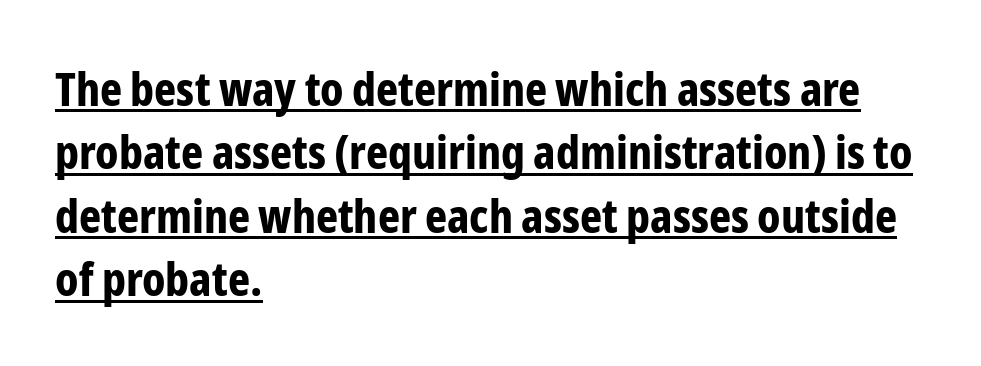
Q: Is the text bold? A: Yes.
Q: Is the text italic (slanted)? A: No, it is upright.
Q: Is the typeface a serif or a sans-serif typeface? A: Sans-serif.
Q: Is the text underlined? A: Yes.
Q: How is the paragraph aligned? A: Left-aligned.
Q: Is the spacing between letters normal or unusually wide? A: Normal.
Q: Is the spacing between lines tight, normal or loose? A: Normal.
Q: Width (condensed, normal, or wide)? A: Condensed.
Q: Stroke contrast? A: Low.
Q: x-height? A: Medium.
Q: Monospaced? A: No.
